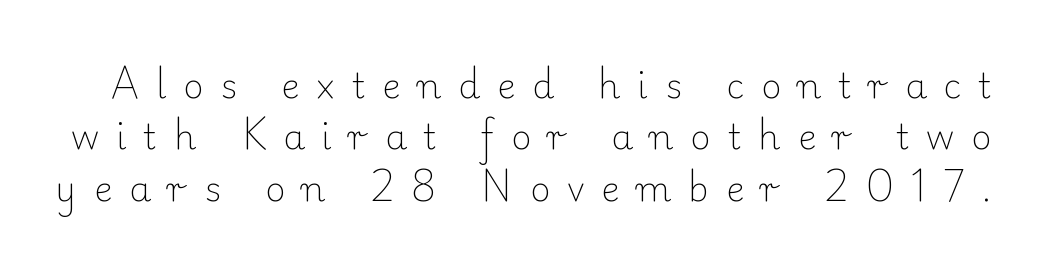
The image shows 35 px light serif type, upright; set normal line spacing (1.47x), unusually wide letter spacing (+0.48 em), not underlined; low stroke contrast and a small x-height.
